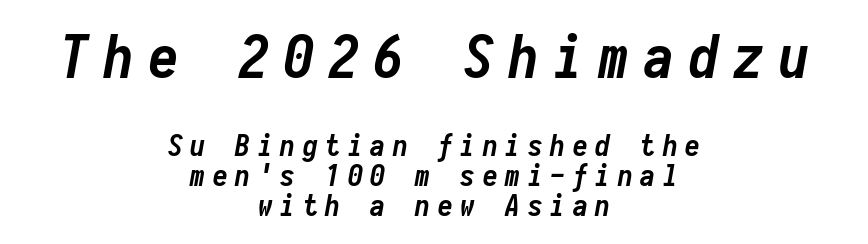
{"italic": "yes", "lean": "right", "slant_degrees": 10, "bold": "yes", "weight": "semibold", "width": "condensed", "stroke_contrast": "low", "x_height": "medium", "monospaced": "yes", "underline": "no", "align": "center", "line_spacing": "tight", "line_spacing_ratio": 0.99, "letter_spacing": "wide", "letter_spacing_em": 0.25, "larger_block": "first", "size_ratio": 2.0, "glyph_px": 60}
